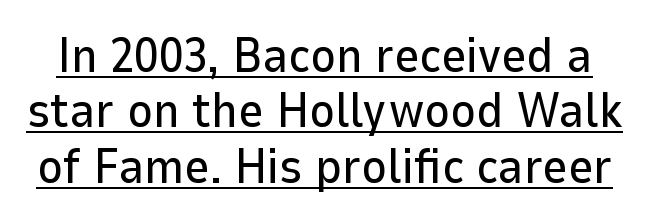
Q: Is the text italic (slanted)? A: No, it is upright.
Q: Is the typeface a serif or a sans-serif typeface? A: Sans-serif.
Q: Is the text underlined? A: Yes.
Q: Is the spacing between letters normal or unusually wide? A: Normal.
Q: Is the spacing between lines tight, normal or loose? A: Tight.
Q: Width (condensed, normal, or wide)? A: Normal.
Q: Stroke contrast? A: Low.
Q: x-height? A: Medium.
Q: Monospaced? A: No.
